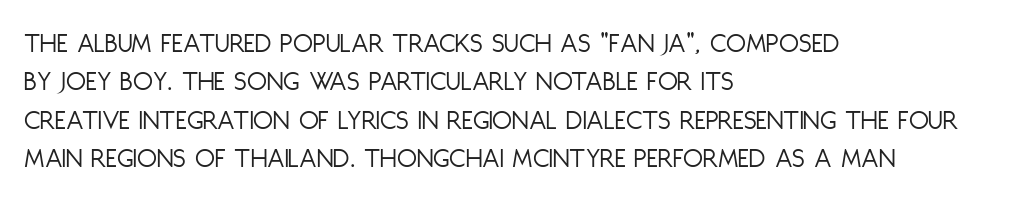
{"serif": "no", "italic": "no", "bold": "no", "weight": "light", "width": "condensed", "stroke_contrast": "low", "x_height": "large", "monospaced": "no", "underline": "no", "align": "left", "line_spacing": "normal", "line_spacing_ratio": 1.32, "letter_spacing": "normal", "letter_spacing_em": 0.0, "glyph_px": 29}
